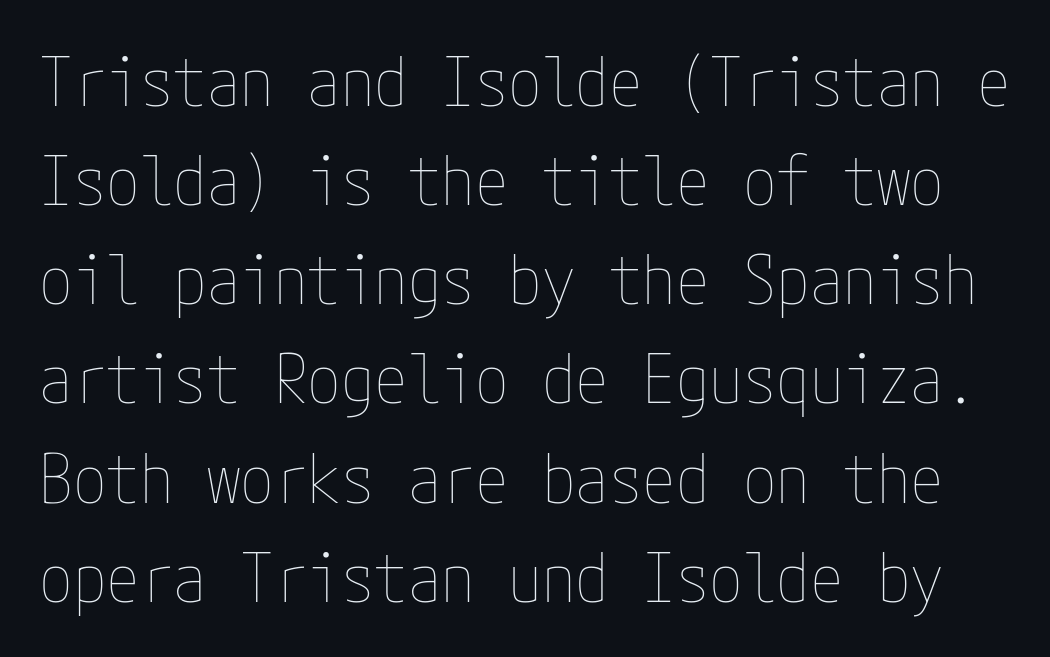
The image shows 67 px thin, condensed type, upright; set normal line spacing (1.48x), normal letter spacing, not underlined; low stroke contrast and a medium x-height.
